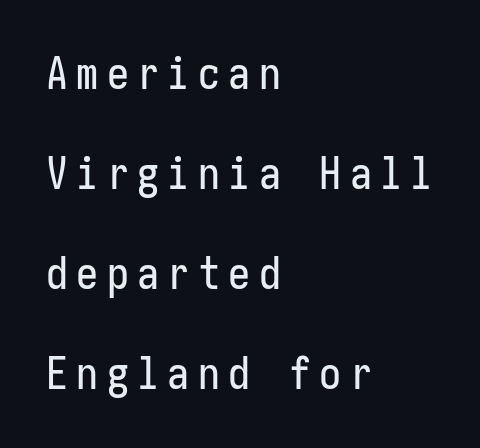
The image shows 44 px condensed sans-serif type, upright; set left-aligned, loose line spacing (2.27x), not underlined; low stroke contrast and a medium x-height.
